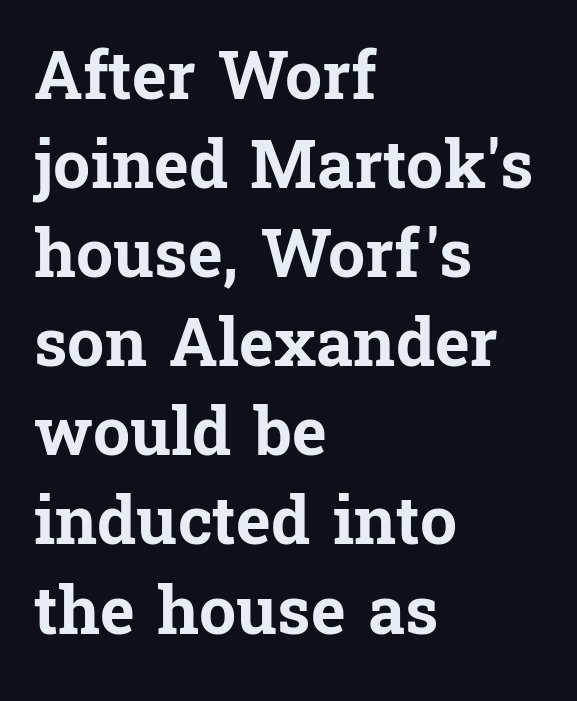
The image shows 66 px bold serif type, upright; set left-aligned, normal line spacing (1.35x), normal letter spacing, not underlined; low stroke contrast and a medium x-height.
